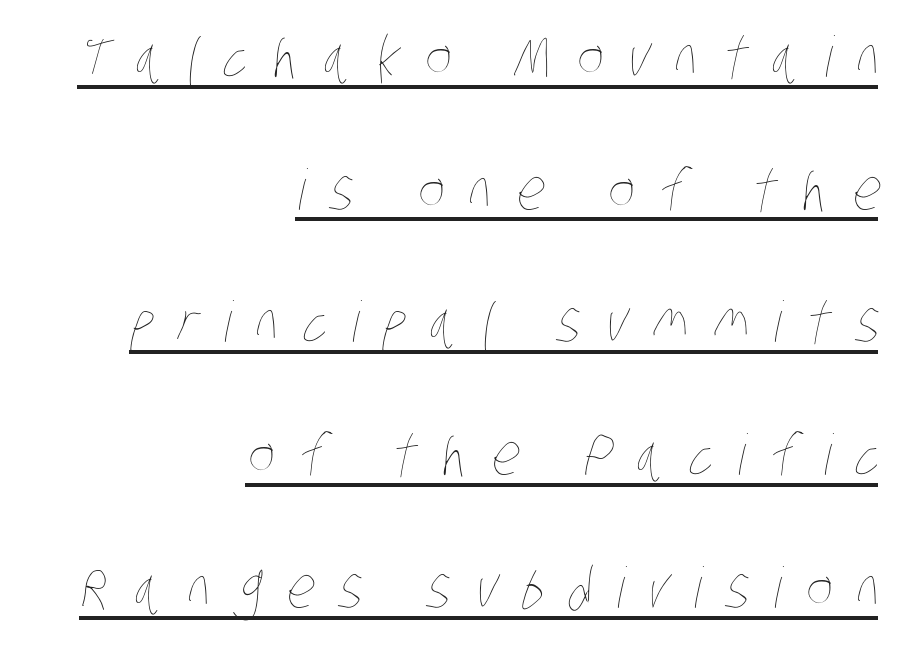
{"bold": "no", "weight": "thin", "width": "condensed", "stroke_contrast": "low", "x_height": "large", "monospaced": "no", "underline": "yes", "align": "right", "line_spacing": "loose", "line_spacing_ratio": 2.37, "letter_spacing": "wide", "letter_spacing_em": 0.44, "glyph_px": 56}
